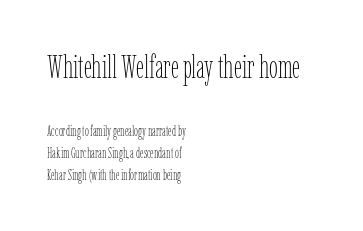
{"italic": "no", "bold": "no", "weight": "thin", "width": "condensed", "stroke_contrast": "low", "x_height": "medium", "monospaced": "no", "underline": "no", "align": "left", "line_spacing": "normal", "line_spacing_ratio": 1.55, "letter_spacing": "normal", "letter_spacing_em": 0.0, "larger_block": "first", "size_ratio": 2.29, "glyph_px": 32}
